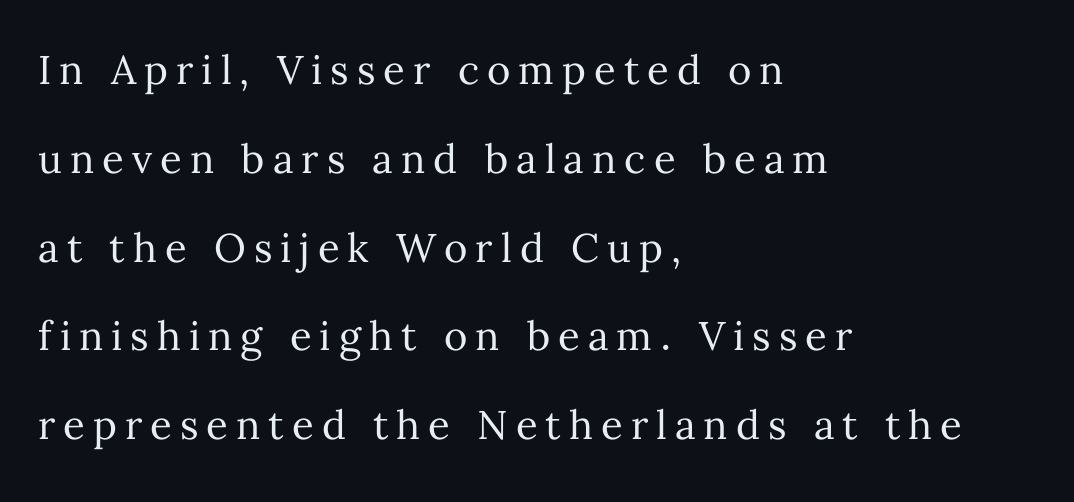
The image shows 40 px regular-weight type, upright; set left-aligned, loose line spacing (2.22x), unusually wide letter spacing (+0.2 em), not underlined; medium stroke contrast and a medium x-height.
